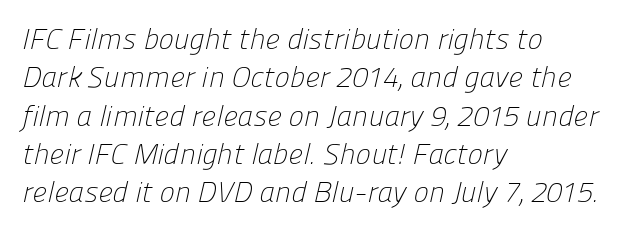
A classic flush-left, rag-right setting is used for this passage. Heaviness? Minimal to ordinary, like unemphasized prose. The tracking reads as untouched default to a designer's eye. The rendering uses natural spacing where letterforms have individual widths. The type family on display is of the sans-serif kind.
